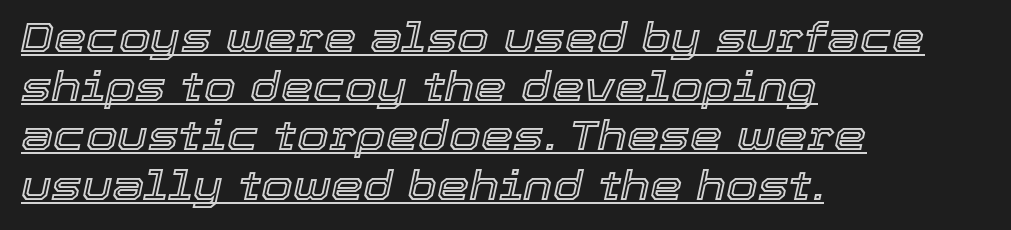
The glyphs are accompanied by a horizontal stroke just below them. The rendering uses natural spacing where letterforms have individual widths. Slanted lettering throughout. Honestly, the letter spacing is just normal — you wouldn't notice it. Short and long lines alike share a common starting point at left.
